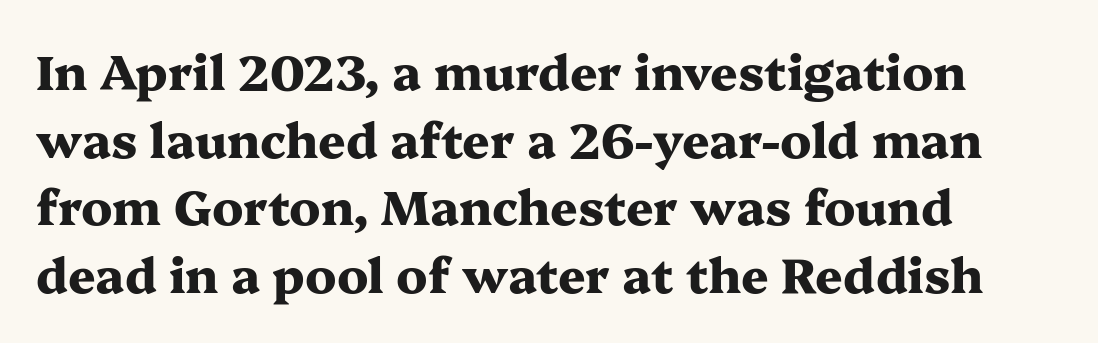
{"serif": "yes", "italic": "no", "bold": "yes", "weight": "heavy", "width": "wide", "stroke_contrast": "medium", "x_height": "medium", "monospaced": "no", "underline": "no", "align": "left", "line_spacing": "normal", "line_spacing_ratio": 1.41, "letter_spacing": "normal", "letter_spacing_em": 0.0, "glyph_px": 48}
